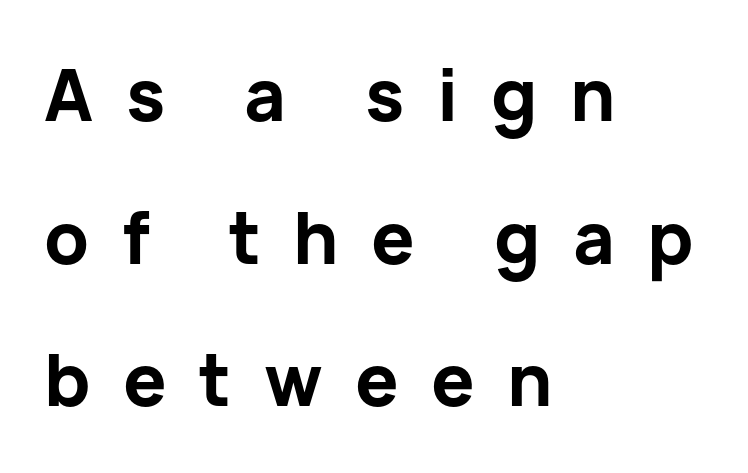
{"serif": "no", "italic": "no", "bold": "yes", "weight": "bold", "width": "normal", "stroke_contrast": "low", "x_height": "medium", "monospaced": "no", "underline": "no", "align": "left", "line_spacing": "loose", "line_spacing_ratio": 1.98, "letter_spacing": "wide", "letter_spacing_em": 0.45, "glyph_px": 72}
